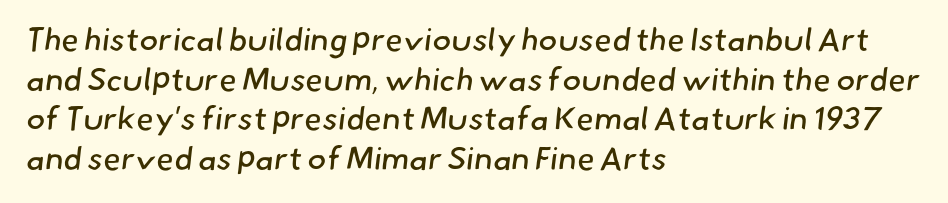
The image shows 32 px regular-weight sans-serif type; set left-aligned, line spacing 1.24x, normal letter spacing, not underlined; low stroke contrast and a small x-height.
